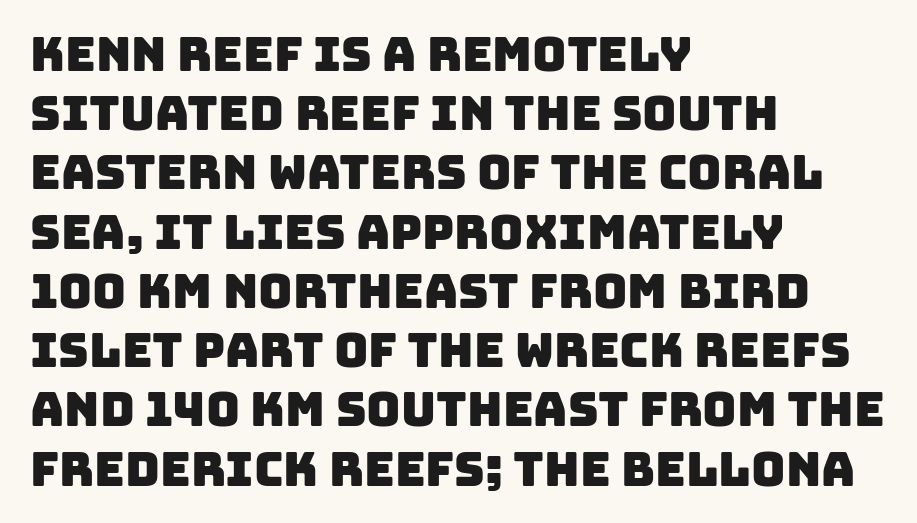
Vertically, the passage feels balanced, rows spaced as you'd expect. The strip under each line holds only bare page. Is this a fixed-width face? No — the glyphs have proportional, varying widths. Typographically, this falls in the sans-serif category. These lines stack with their left ends in a neat column.
